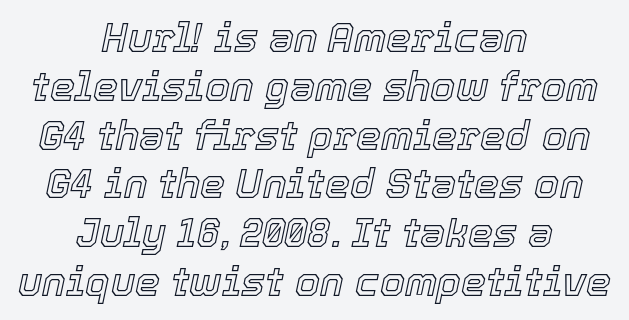
The image shows 40 px text type, italic (leaning right); set centered, line spacing 1.22x, normal letter spacing, not underlined; a medium x-height.
